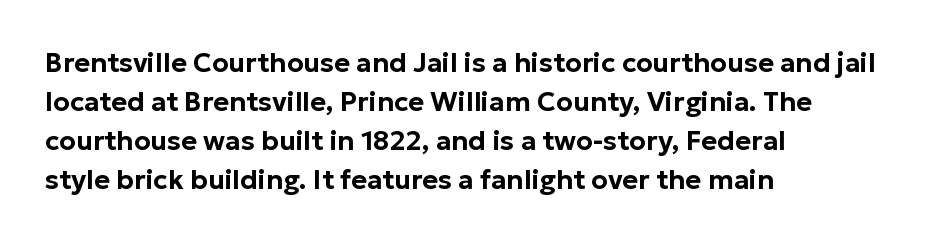
{"italic": "no", "underline": "no", "align": "left", "line_spacing": "normal", "line_spacing_ratio": 1.44, "letter_spacing": "normal", "letter_spacing_em": 0.0, "glyph_px": 27}
